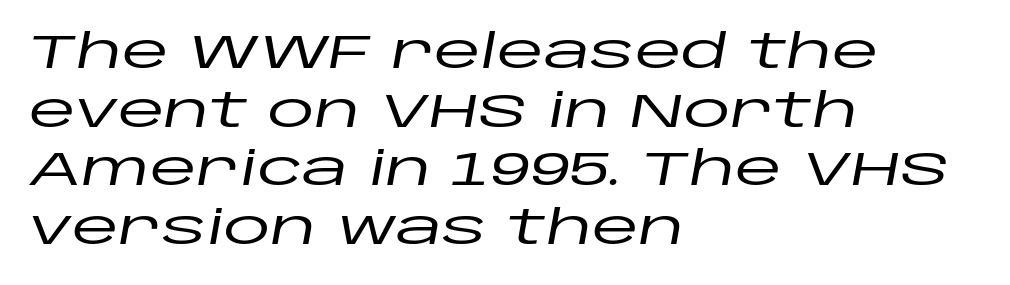
The string is rendered with underlining switched off. If you drew a line through each stem, it would be angled. Students, note that the glyphs here touch the page at normal intervals. Is this a fixed-width face? No — the glyphs have proportional, varying widths. Each line starts at the same left margin while the right side varies.
